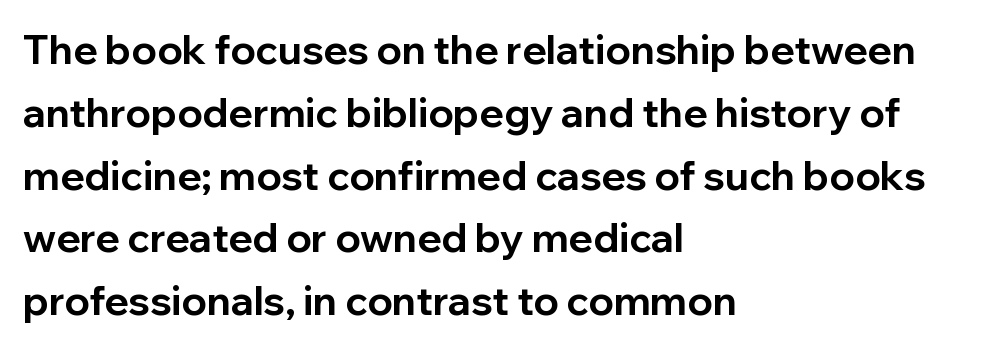
Q: Is the text bold? A: Yes.
Q: Is the text italic (slanted)? A: No, it is upright.
Q: Is the typeface a serif or a sans-serif typeface? A: Sans-serif.
Q: Is the text underlined? A: No.
Q: How is the paragraph aligned? A: Left-aligned.
Q: Is the spacing between letters normal or unusually wide? A: Normal.
Q: Is the spacing between lines tight, normal or loose? A: Normal.
Q: Width (condensed, normal, or wide)? A: Normal.
Q: Stroke contrast? A: Low.
Q: x-height? A: Medium.
Q: Monospaced? A: No.
